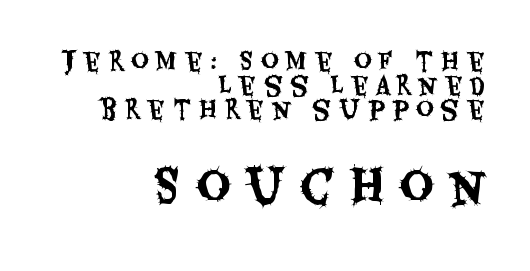
The designer went with a sans here, leaving each stem footless. These lines are rendered in a variable-pitch font. In this sample the second text group is rendered at the bigger scale. Glyph-to-glyph distance is far greater than everyday printed text. Vertical spacing — tight.
